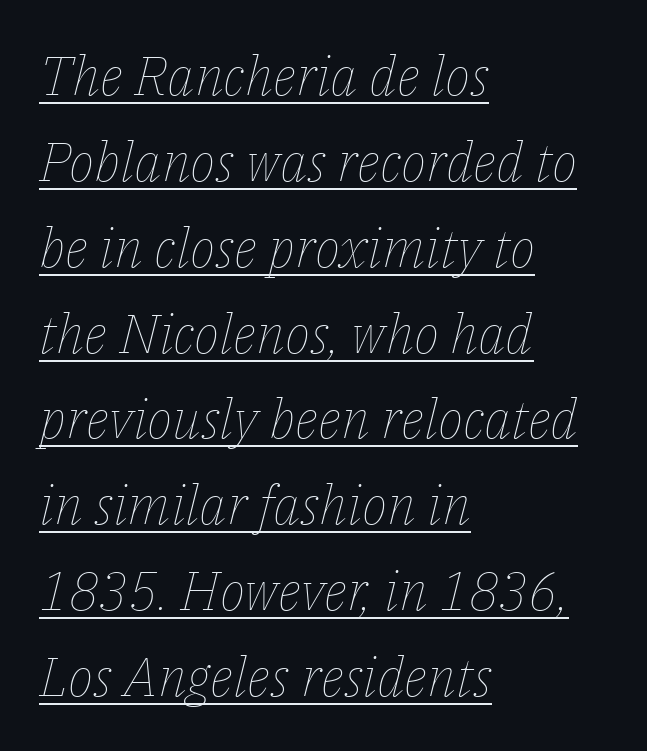
This block has exactly the height ordinary leading produces. Each line starts at the same left margin while the right side varies. A continuous stroke trails under the words, as in a hyperlink. Short note: letters normally spaced. This sample has the flowing, uneven cadence of proportional lettering.
